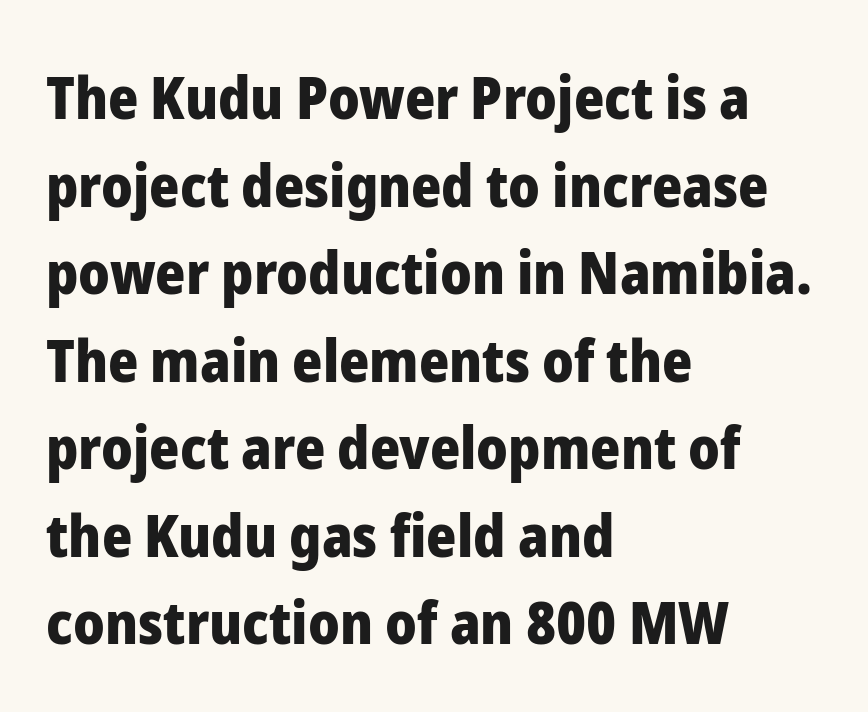
The image shows 58 px heavy sans-serif type, upright; set left-aligned, normal line spacing (1.51x), normal letter spacing, not underlined; low stroke contrast and a medium x-height.
